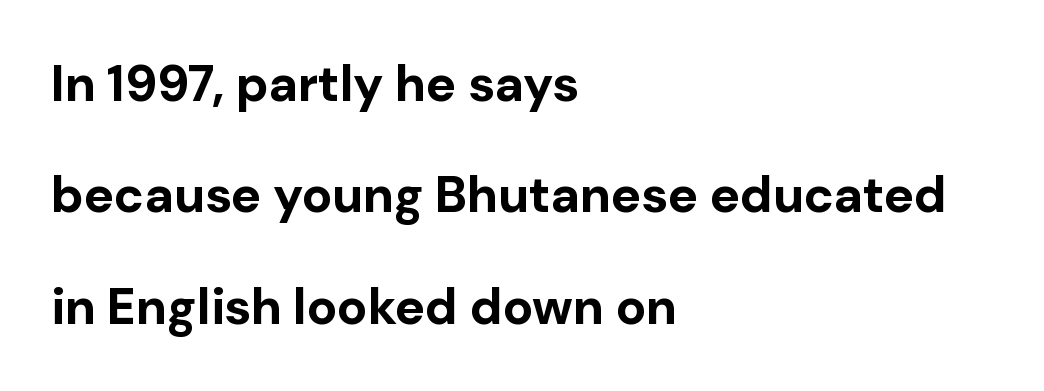
{"serif": "no", "italic": "no", "bold": "yes", "weight": "bold", "width": "normal", "stroke_contrast": "low", "x_height": "medium", "monospaced": "no", "underline": "no", "align": "left", "line_spacing": "loose", "line_spacing_ratio": 2.23, "letter_spacing": "normal", "letter_spacing_em": 0.0, "glyph_px": 50}
